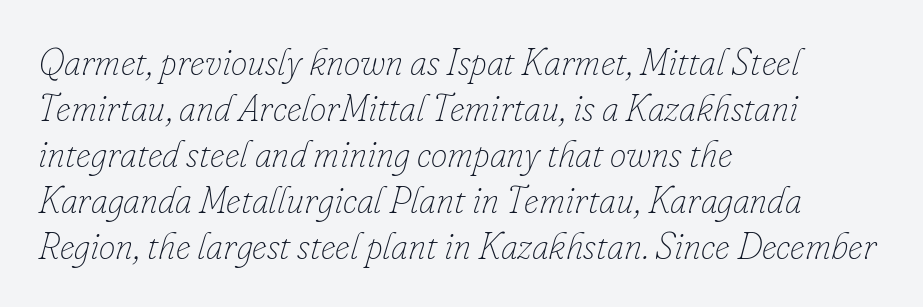
Lines of text with bare space underneath. There is no visible air inserted between adjacent glyphs. Horizontal alignment here is leftward, the default for most running prose. Italic? Definitely — the glyphs are oblique.
